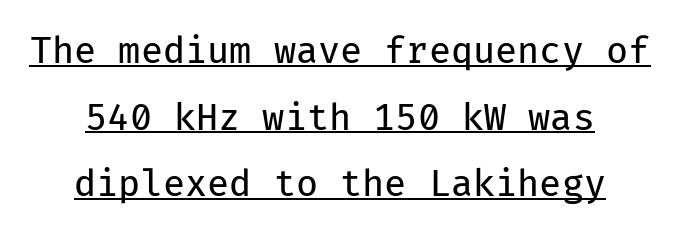
Q: Is the text bold? A: No.
Q: Is the text italic (slanted)? A: No, it is upright.
Q: Is the typeface a serif or a sans-serif typeface? A: Sans-serif.
Q: Is the text underlined? A: Yes.
Q: Is the spacing between letters normal or unusually wide? A: Normal.
Q: Width (condensed, normal, or wide)? A: Normal.
Q: Stroke contrast? A: Low.
Q: x-height? A: Medium.
Q: Monospaced? A: Yes.
